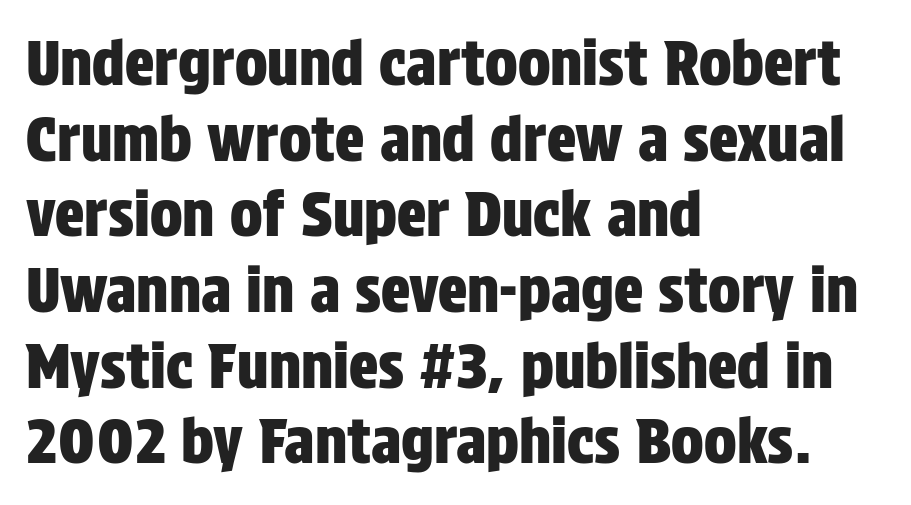
The image shows 61 px condensed sans-serif type, upright; set left-aligned, line spacing 1.24x, normal letter spacing, not underlined; low stroke contrast and a large x-height.
